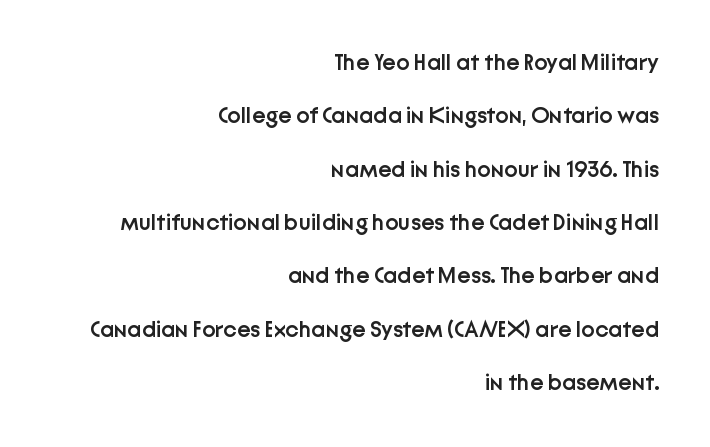
{"italic": "no", "bold": "semi", "underline": "no", "align": "right", "line_spacing": "loose", "line_spacing_ratio": 2.32, "letter_spacing": "normal", "letter_spacing_em": 0.0, "glyph_px": 23}
